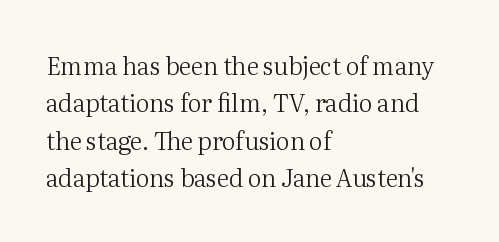
Evenly set lines give the paragraph a standard silhouette. Here the glyphs are tracked normally, forming tight word shapes. Rule under the text: the space is simply empty. Italic? Not at all — the glyphs are vertical. These glyphs show unthickened strokes, regular width or finer.
